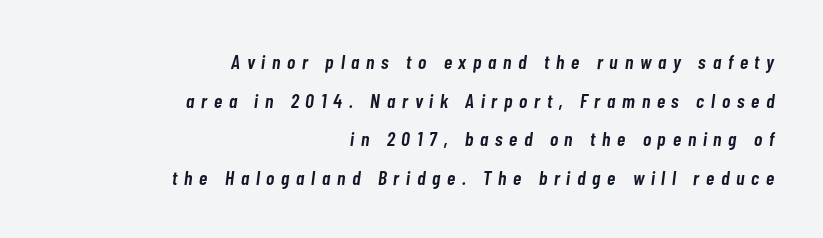
Any mark beneath the type? The region is blank. A student would call this right alignment; a typographer would say flush right, rag left. Look at the stroke-to-counter ratio: somewhat heavy, a semibold. Observe the wide spacing: letters keep a clear distance from each other. Regarding leading, the lines here are spaced well apart.
